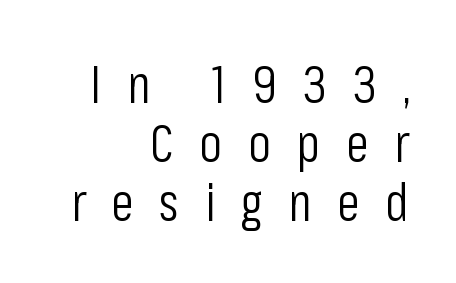
Q: Is the text bold? A: No.
Q: Is the text italic (slanted)? A: No, it is upright.
Q: Is the typeface a serif or a sans-serif typeface? A: Sans-serif.
Q: Is the text underlined? A: No.
Q: How is the paragraph aligned? A: Right-aligned.
Q: Is the spacing between letters normal or unusually wide? A: Unusually wide.
Q: Is the spacing between lines tight, normal or loose? A: Tight.
Q: Width (condensed, normal, or wide)? A: Condensed.
Q: Stroke contrast? A: Low.
Q: x-height? A: Medium.
Q: Monospaced? A: No.
